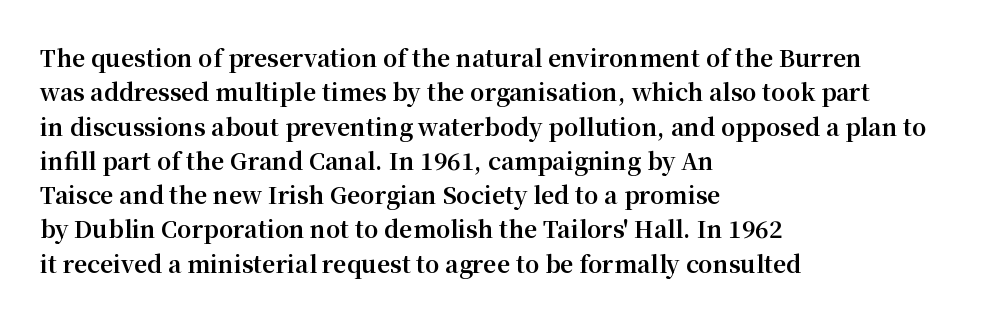
Q: Is the text bold? A: Yes.
Q: Is the text italic (slanted)? A: No, it is upright.
Q: Is the text underlined? A: No.
Q: How is the paragraph aligned? A: Left-aligned.
Q: Is the spacing between letters normal or unusually wide? A: Normal.
Q: Is the spacing between lines tight, normal or loose? A: Normal.
